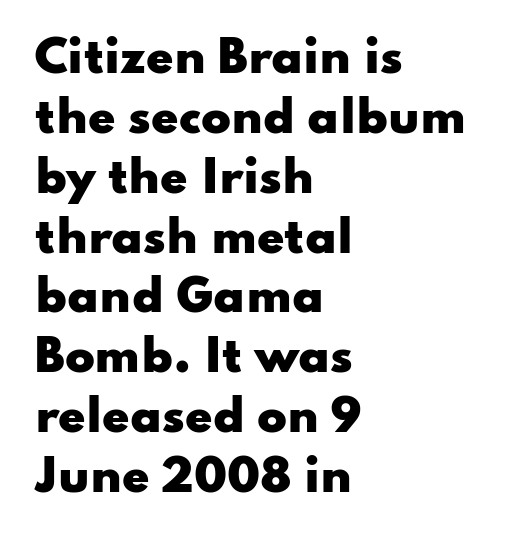
The image shows 44 px heavy, wide sans-serif type, upright; set left-aligned, normal line spacing (1.36x), normal letter spacing, not underlined; low stroke contrast and a small x-height.
